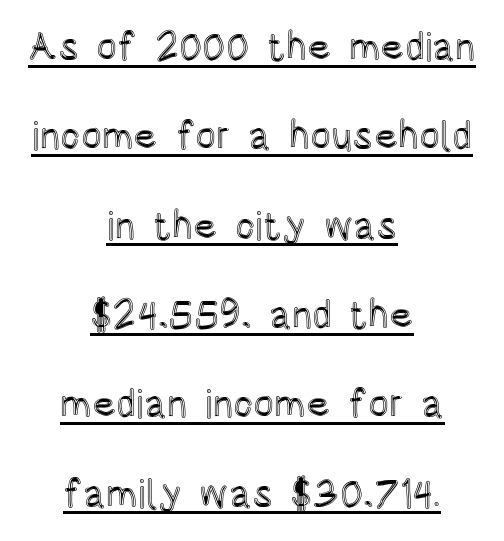
Q: Is the text italic (slanted)? A: No, it is upright.
Q: Is the text underlined? A: Yes.
Q: How is the paragraph aligned? A: Centered.
Q: Is the spacing between letters normal or unusually wide? A: Normal.
Q: Is the spacing between lines tight, normal or loose? A: Loose.
Q: Width (condensed, normal, or wide)? A: Condensed.
Q: x-height? A: Large.
Q: Monospaced? A: No.
